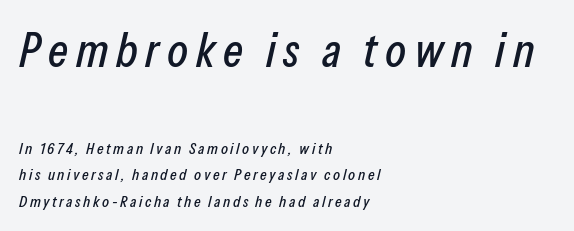
The words here are not underlined. Compared with a centered layout, this one pins lines to the left instead. Character size in the leading block exceeds that of the trailing block. The text carries the slant typical of an italic or oblique font.
